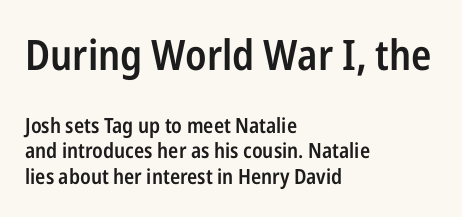
Q: Is the text bold? A: Semi-bold.
Q: Is the text italic (slanted)? A: No, it is upright.
Q: Is the typeface a serif or a sans-serif typeface? A: Sans-serif.
Q: Is the text underlined? A: No.
Q: How is the paragraph aligned? A: Left-aligned.
Q: Is the spacing between letters normal or unusually wide? A: Normal.
Q: Which block of text is set in a larger size, the first (top) or the second (bottom)? A: The first (top) one.
Q: Width (condensed, normal, or wide)? A: Condensed.
Q: Stroke contrast? A: Low.
Q: x-height? A: Medium.
Q: Monospaced? A: No.
